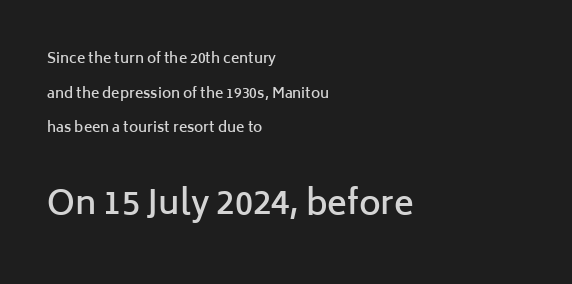
The image shows 33 px semibold sans-serif type, upright; set left-aligned, loose line spacing (2.47x), normal letter spacing, not underlined; the second (bottom) block is 2.36x larger; low stroke contrast and a medium x-height.
